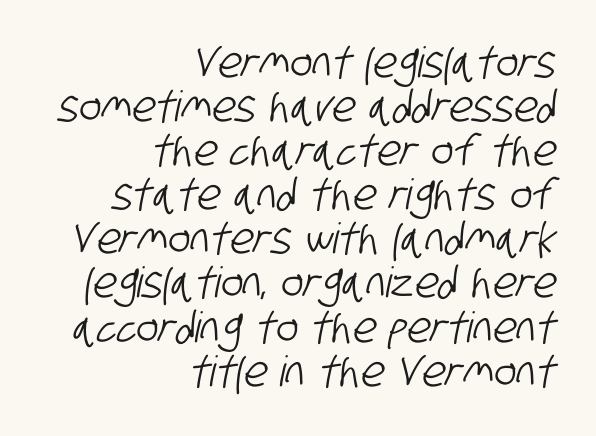
The image shows 42 px condensed sans-serif type; set right-aligned, tight line spacing (1.05x), normal letter spacing, not underlined; low stroke contrast and a large x-height.
